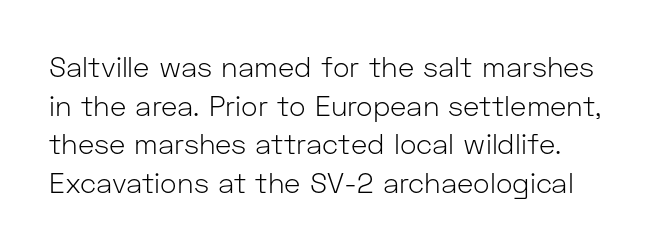
{"serif": "no", "italic": "no", "bold": "no", "weight": "light", "width": "normal", "stroke_contrast": "low", "x_height": "medium", "monospaced": "no", "underline": "no", "align": "left", "line_spacing": "normal", "line_spacing_ratio": 1.38, "letter_spacing": "normal", "letter_spacing_em": 0.0, "glyph_px": 28}
